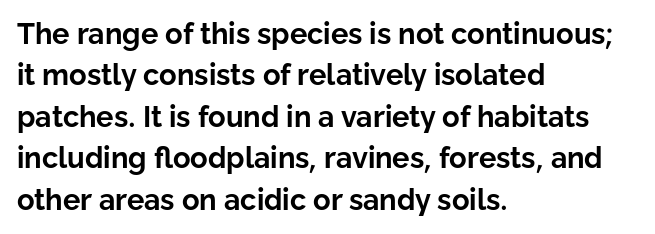
The image shows 29 px bold sans-serif type, upright; set left-aligned, normal line spacing (1.43x), normal letter spacing, not underlined; low stroke contrast and a medium x-height.
